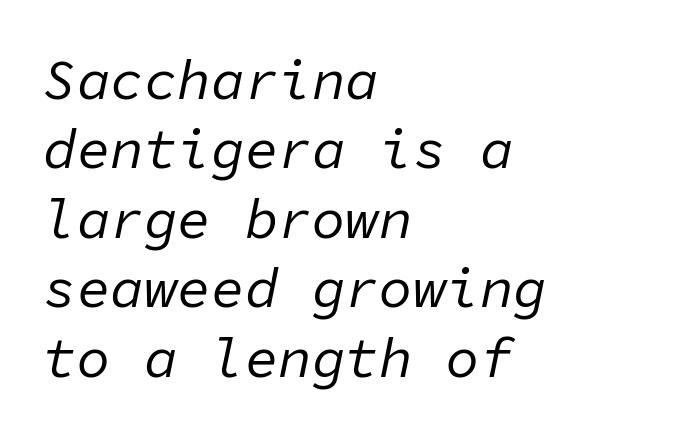
Q: Is the text bold? A: No.
Q: Is the text italic (slanted)? A: Yes, it leans right by about 11 degrees.
Q: Is the text underlined? A: No.
Q: How is the paragraph aligned? A: Left-aligned.
Q: Is the spacing between letters normal or unusually wide? A: Normal.
Q: Width (condensed, normal, or wide)? A: Normal.
Q: Stroke contrast? A: Low.
Q: x-height? A: Medium.
Q: Monospaced? A: Yes.
